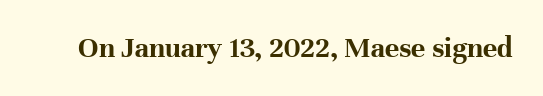
Spacing verdict: proportional, widths tailored to each character. Nobody drew a line under any word here. Chunky letters — that's bold for sure. Students, note that the glyphs here touch the page at normal intervals. The glyphs in this specimen are seriffed.
